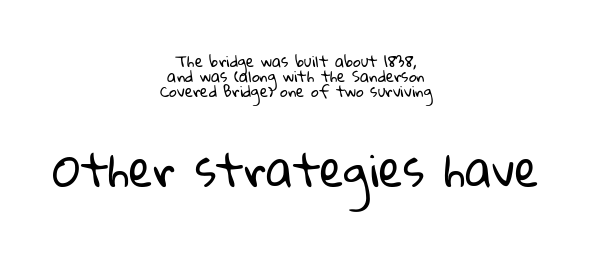
Q: Is the text bold? A: No.
Q: Is the typeface a serif or a sans-serif typeface? A: Sans-serif.
Q: Is the text underlined? A: No.
Q: How is the paragraph aligned? A: Centered.
Q: Is the spacing between letters normal or unusually wide? A: Normal.
Q: Is the spacing between lines tight, normal or loose? A: Tight.
Q: Which block of text is set in a larger size, the first (top) or the second (bottom)? A: The second (bottom) one.
Q: Width (condensed, normal, or wide)? A: Normal.
Q: Stroke contrast? A: Low.
Q: x-height? A: Medium.
Q: Monospaced? A: No.
